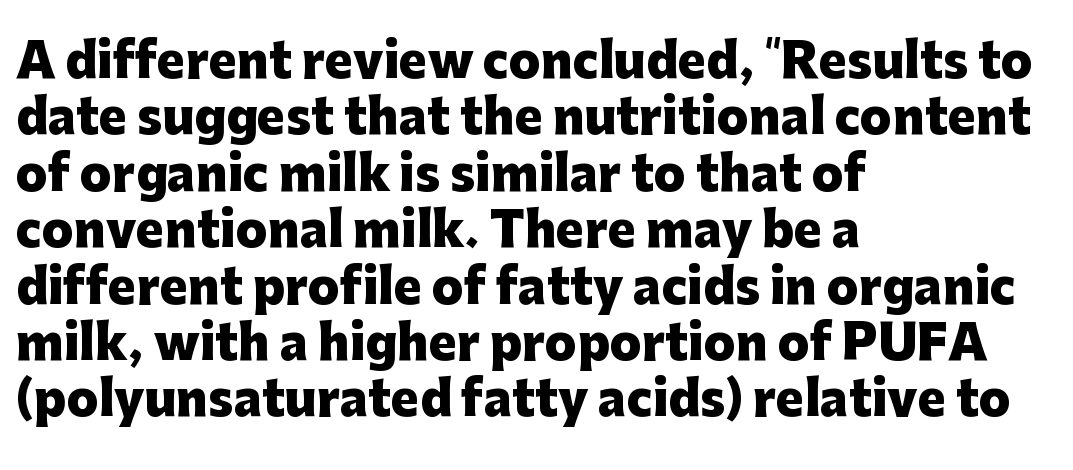
Q: Is the text bold? A: Yes.
Q: Is the text italic (slanted)? A: No, it is upright.
Q: Is the typeface a serif or a sans-serif typeface? A: Sans-serif.
Q: Is the text underlined? A: No.
Q: How is the paragraph aligned? A: Left-aligned.
Q: Is the spacing between letters normal or unusually wide? A: Normal.
Q: Width (condensed, normal, or wide)? A: Normal.
Q: Stroke contrast? A: Low.
Q: x-height? A: Medium.
Q: Monospaced? A: No.
